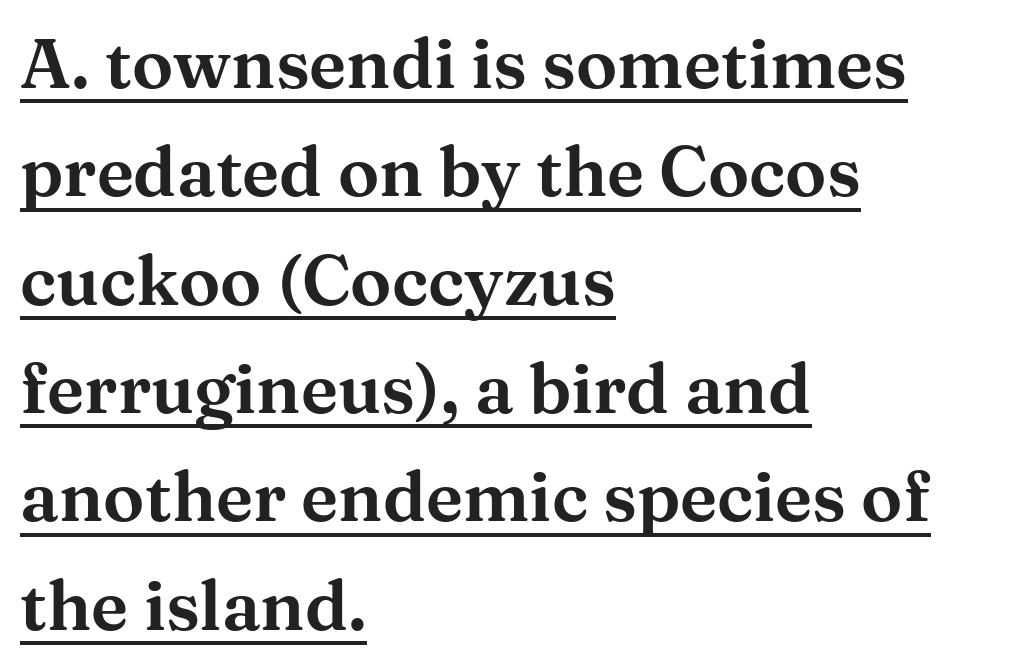
Q: Is the text italic (slanted)? A: No, it is upright.
Q: Is the typeface a serif or a sans-serif typeface? A: Serif.
Q: Is the text underlined? A: Yes.
Q: How is the paragraph aligned? A: Left-aligned.
Q: Is the spacing between letters normal or unusually wide? A: Normal.
Q: Is the spacing between lines tight, normal or loose? A: Normal.
Q: Width (condensed, normal, or wide)? A: Wide.
Q: Stroke contrast? A: Medium.
Q: x-height? A: Medium.
Q: Monospaced? A: No.
